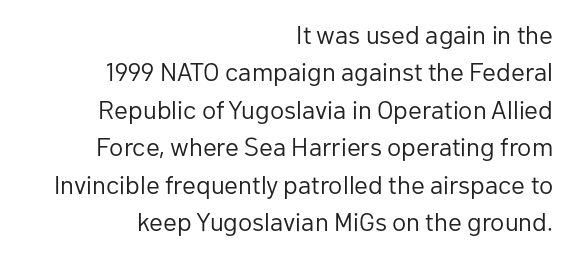
{"italic": "no", "bold": "no", "underline": "no", "align": "right", "line_spacing": "normal", "line_spacing_ratio": 1.44, "letter_spacing": "normal", "letter_spacing_em": 0.0, "glyph_px": 26}
